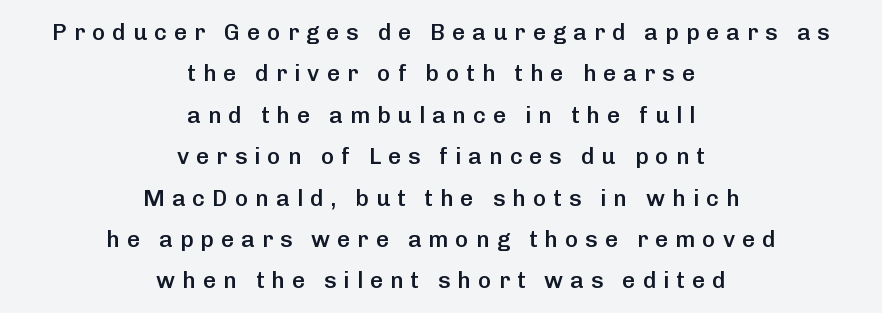
Horizontal alignment here is central, giving a formal, balanced look. A bare baseline throughout the passage. Posture: vertical. A fair bit of extra ink — the face is semibold, not bold. Words appear elongated and porous because spacing is wide.
